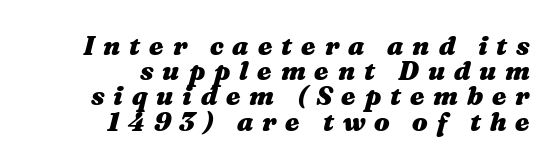
{"italic": "yes", "lean": "right", "slant_degrees": 16, "bold": "yes", "underline": "no", "align": "right", "line_spacing": "tight", "line_spacing_ratio": 0.97, "letter_spacing": "wide", "letter_spacing_em": 0.34, "glyph_px": 26}
